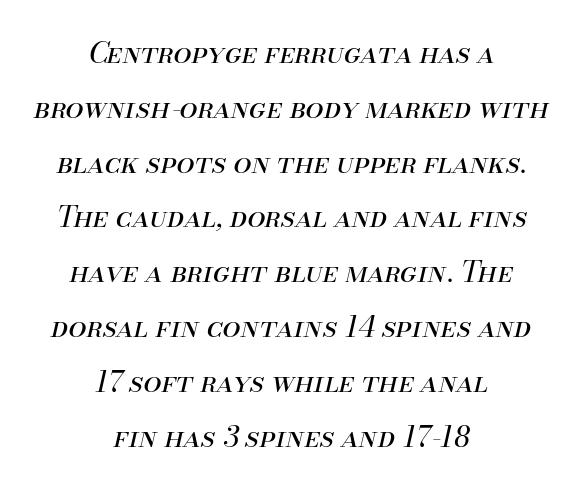
The setting favours the middle, as headings and verse often do. Proportional: the letters do not fall into vertical columns. Does the lettering tilt? It does — this is italic. Nobody touched the tracking dial on this one. Just letters on the line, the space beneath them empty. Is the type heavy? It reads as light-to-regular instead.
